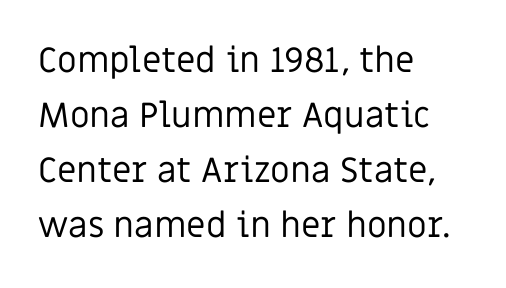
The image shows 35 px regular-weight sans-serif type, upright; set left-aligned, normal line spacing (1.57x), normal letter spacing, not underlined; low stroke contrast and a large x-height.
